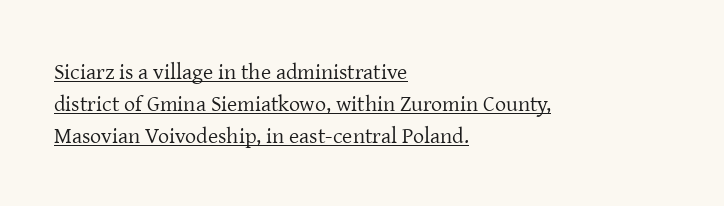
Q: Is the text bold? A: No.
Q: Is the text italic (slanted)? A: No, it is upright.
Q: Is the text underlined? A: Yes.
Q: How is the paragraph aligned? A: Left-aligned.
Q: Is the spacing between letters normal or unusually wide? A: Normal.
Q: Is the spacing between lines tight, normal or loose? A: Normal.
